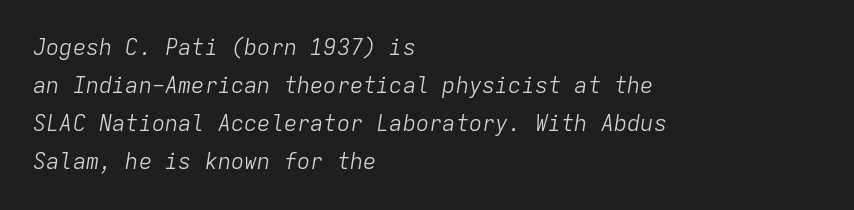
{"italic": "yes", "lean": "right", "slant_degrees": 9, "bold": "no", "underline": "no", "align": "left", "line_spacing_ratio": 1.73, "letter_spacing": "normal", "letter_spacing_em": 0.0, "glyph_px": 22}
